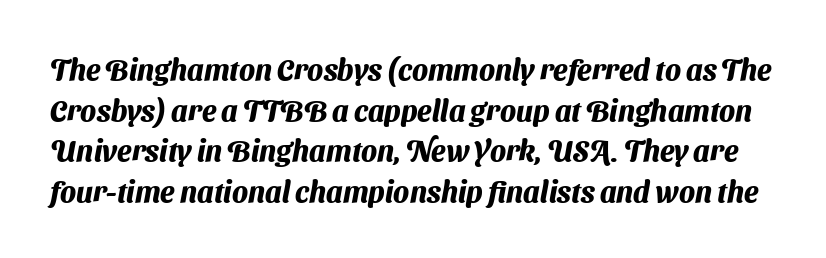
The image shows 29 px heavy sans-serif type; set normal line spacing (1.4x), normal letter spacing, not underlined; medium stroke contrast and a medium x-height.
